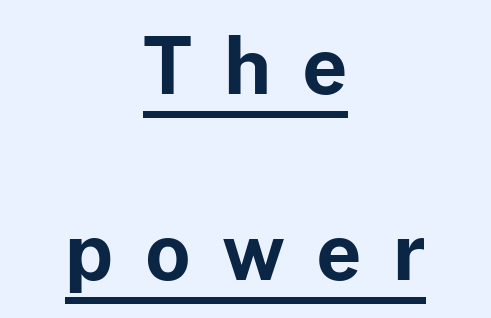
Leading is clearly above the norm, producing a sparse column. This is the regular roman posture of the typeface. Compared with typical body copy, the letter spacing here is much looser. The glyphs have the mass of a bold cut. Visually the block forms a symmetrical silhouette, jagged on both flanks. The passage shown is underscored from start to finish.
